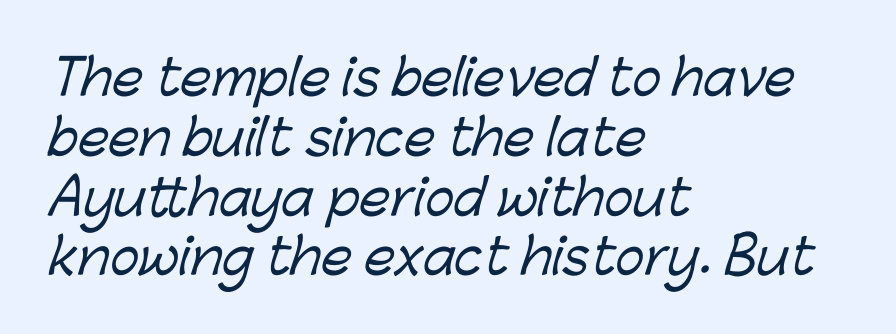
The image shows 49 px sans-serif type; set left-aligned, line spacing 1.22x, normal letter spacing, not underlined; low stroke contrast and a medium x-height.
